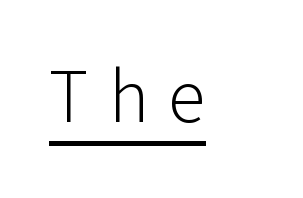
Q: Is the text bold? A: No.
Q: Is the text italic (slanted)? A: No, it is upright.
Q: Is the typeface a serif or a sans-serif typeface? A: Sans-serif.
Q: Is the text underlined? A: Yes.
Q: Is the spacing between letters normal or unusually wide? A: Unusually wide.
Q: Width (condensed, normal, or wide)? A: Normal.
Q: Stroke contrast? A: Low.
Q: x-height? A: Medium.
Q: Monospaced? A: No.
